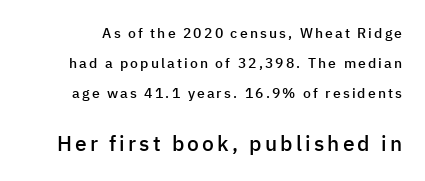
The image shows 21 px text type, upright; set loose line spacing (2.13x), not underlined; the second (bottom) block is 1.5x larger.
